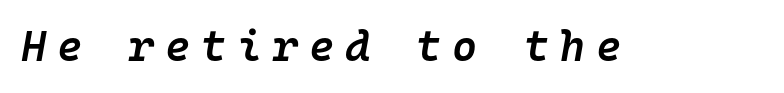
{"italic": "yes", "lean": "right", "slant_degrees": 10, "bold": "semi", "weight": "semibold", "width": "normal", "stroke_contrast": "low", "x_height": "medium", "monospaced": "yes", "underline": "no", "letter_spacing": "wide", "letter_spacing_em": 0.25, "glyph_px": 43}
